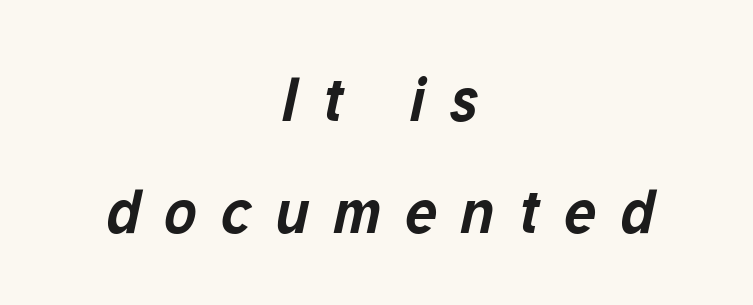
This sample uses expanded letter spacing, leaving extra air between glyphs. This is heavy type, rendered in bold. Is this a fixed-width face? No — the glyphs have proportional, varying widths. The whole block is typeset with a tilt.
